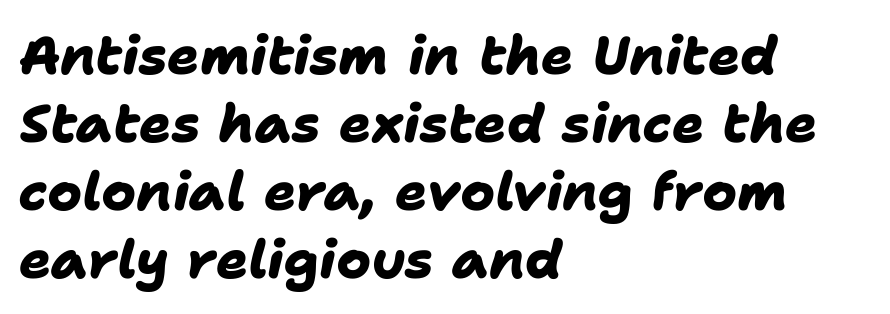
Regarding serifs, this sample does without them. Words float on clear page, feet unadorned. This sample is left-justified, so line endings fall wherever the words run out. Glyph-to-glyph distance matches everyday printed text. What weight is shown? A full bold with thick strokes. Regarding leading, the lines here are spaced in the standard way.
